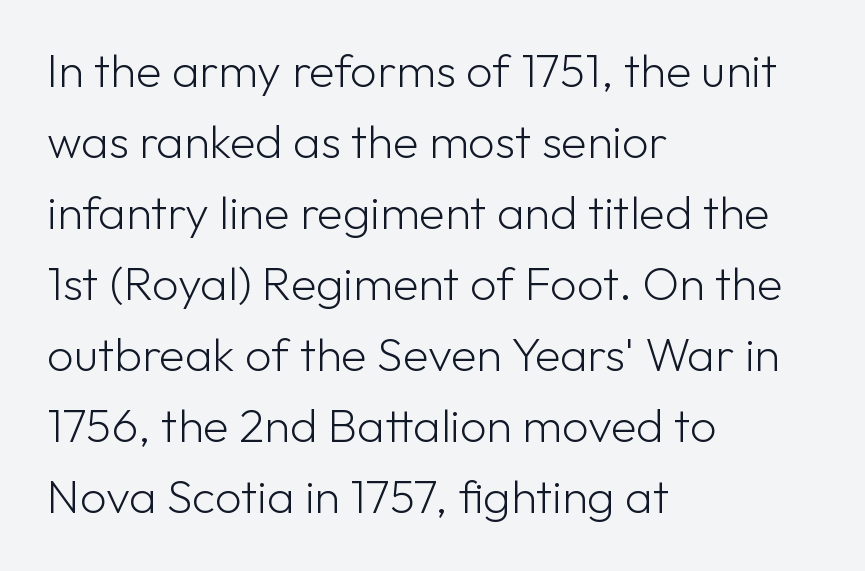
Q: Is the text bold? A: No.
Q: Is the text italic (slanted)? A: No, it is upright.
Q: Is the typeface a serif or a sans-serif typeface? A: Sans-serif.
Q: Is the text underlined? A: No.
Q: How is the paragraph aligned? A: Left-aligned.
Q: Is the spacing between letters normal or unusually wide? A: Normal.
Q: Is the spacing between lines tight, normal or loose? A: Normal.
Q: Width (condensed, normal, or wide)? A: Normal.
Q: Stroke contrast? A: Low.
Q: x-height? A: Medium.
Q: Monospaced? A: No.
